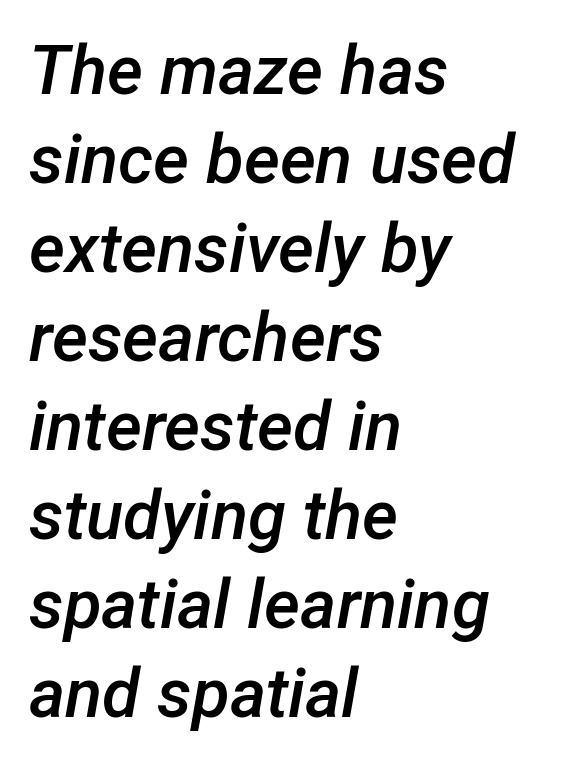
{"italic": "yes", "lean": "right", "slant_degrees": 12, "bold": "semi", "weight": "semibold", "width": "normal", "stroke_contrast": "low", "x_height": "medium", "monospaced": "no", "underline": "no", "align": "left", "line_spacing": "normal", "line_spacing_ratio": 1.29, "letter_spacing": "normal", "letter_spacing_em": 0.0, "glyph_px": 69}
